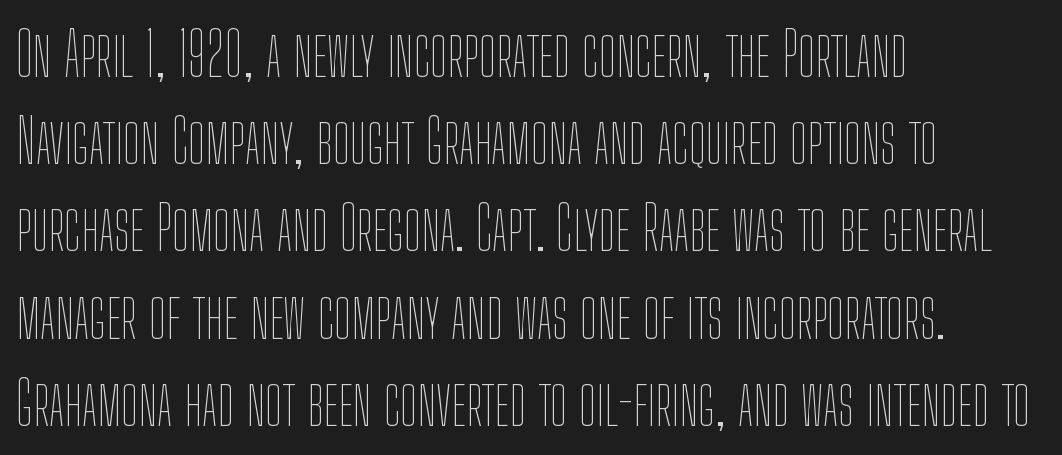
The image shows 61 px thin, condensed type, upright; set left-aligned, normal line spacing (1.43x), normal letter spacing, not underlined; low stroke contrast and a medium x-height.
